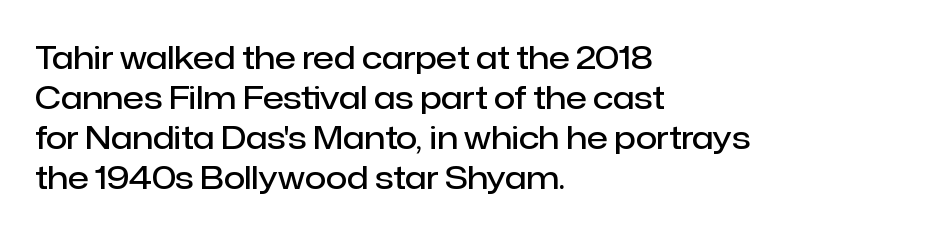
{"serif": "no", "italic": "no", "bold": "semi", "weight": "semibold", "width": "normal", "stroke_contrast": "low", "x_height": "medium", "monospaced": "no", "underline": "no", "align": "left", "line_spacing": "normal", "line_spacing_ratio": 1.29, "letter_spacing": "normal", "letter_spacing_em": 0.0, "glyph_px": 31}
